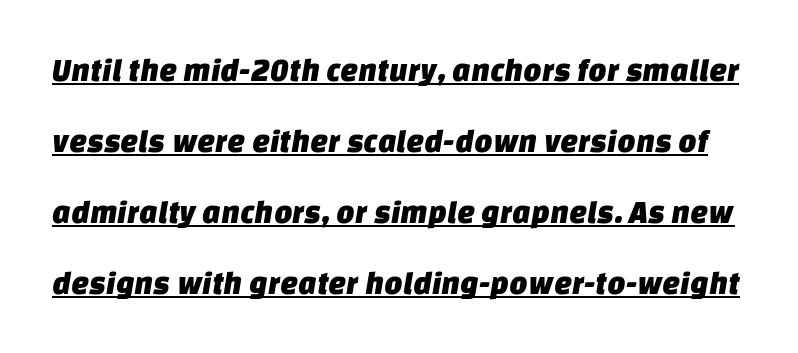
{"serif": "no", "width": "normal", "stroke_contrast": "low", "x_height": "large", "monospaced": "no", "underline": "yes", "line_spacing": "loose", "line_spacing_ratio": 2.22, "letter_spacing": "normal", "letter_spacing_em": 0.0, "glyph_px": 32}
